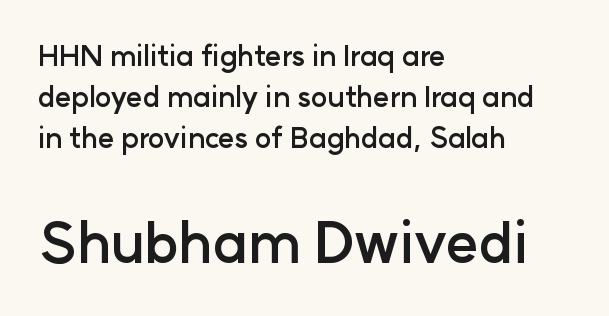
Notice how descenders clear the ascenders below comfortably — that's standard leading. Descenders hang freely into open space. Tracking here is standard; glyphs follow each other at the usual distance. The compositor pushed each line to the left boundary.
